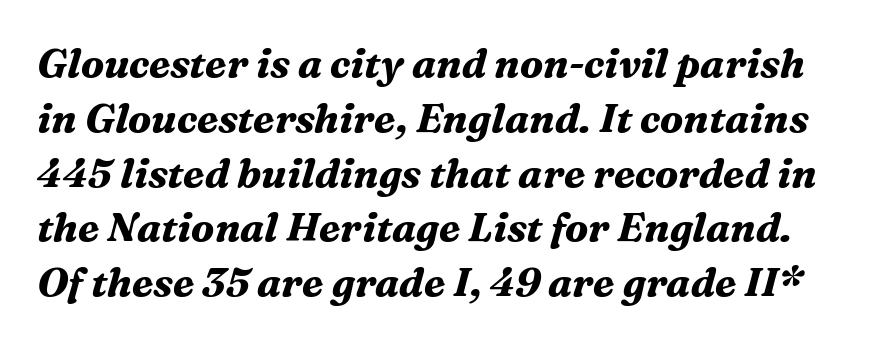
The image shows 40 px bold serif type, italic (leaning right); set normal line spacing (1.37x), normal letter spacing, not underlined; medium stroke contrast and a medium x-height.
